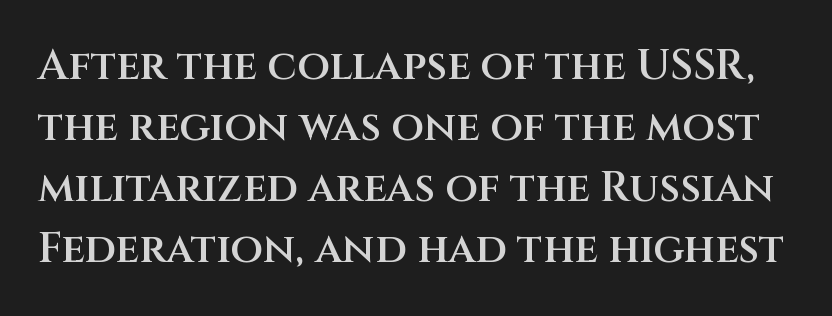
{"serif": "no", "italic": "no", "bold": "semi", "weight": "semibold", "width": "normal", "stroke_contrast": "medium", "x_height": "large", "monospaced": "no", "underline": "no", "line_spacing": "normal", "line_spacing_ratio": 1.45, "letter_spacing": "normal", "letter_spacing_em": 0.0, "glyph_px": 42}
